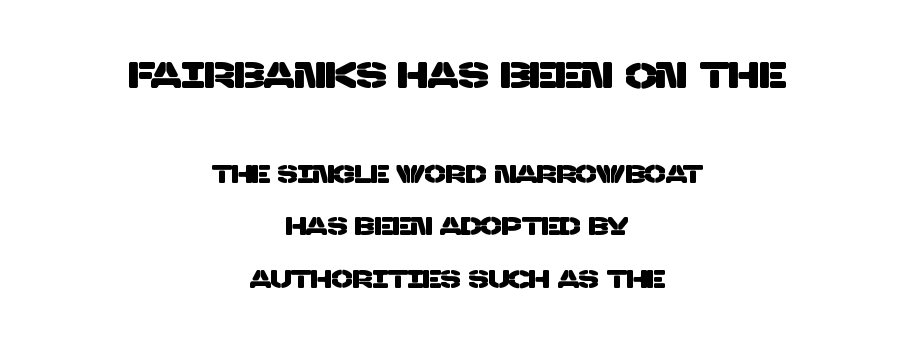
The rendering uses a large line-height, opening up the rows. Is the letter spacing exaggerated? No — it looks like the ordinary default. Proportional: the letters do not fall into vertical columns. Notice how the passage keeps no hard edge, just a central spine.
